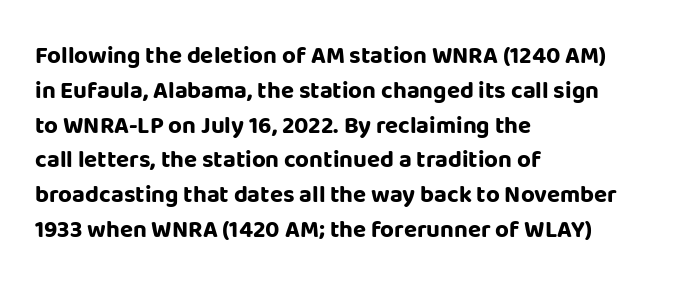
{"italic": "no", "bold": "yes", "underline": "no", "align": "left", "line_spacing": "normal", "line_spacing_ratio": 1.45, "letter_spacing": "normal", "letter_spacing_em": 0.0, "glyph_px": 24}
